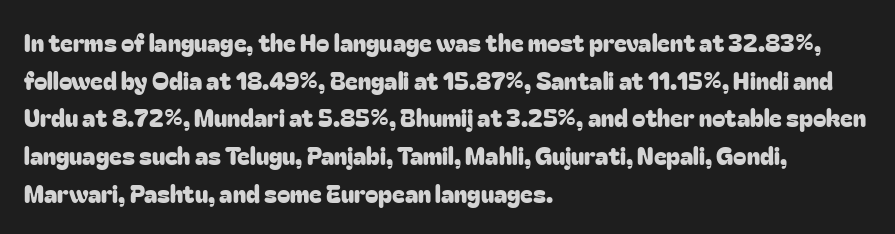
Q: Is the text italic (slanted)? A: No, it is upright.
Q: Is the text underlined? A: No.
Q: How is the paragraph aligned? A: Left-aligned.
Q: Is the spacing between letters normal or unusually wide? A: Normal.
Q: Is the spacing between lines tight, normal or loose? A: Normal.
